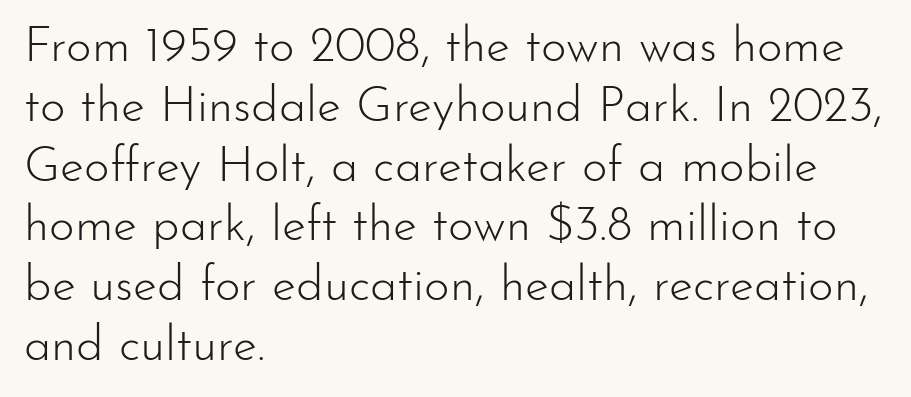
Q: Is the text bold? A: No.
Q: Is the text italic (slanted)? A: No, it is upright.
Q: Is the typeface a serif or a sans-serif typeface? A: Sans-serif.
Q: Is the text underlined? A: No.
Q: How is the paragraph aligned? A: Left-aligned.
Q: Is the spacing between letters normal or unusually wide? A: Normal.
Q: Width (condensed, normal, or wide)? A: Normal.
Q: Stroke contrast? A: Low.
Q: x-height? A: Small.
Q: Monospaced? A: No.
